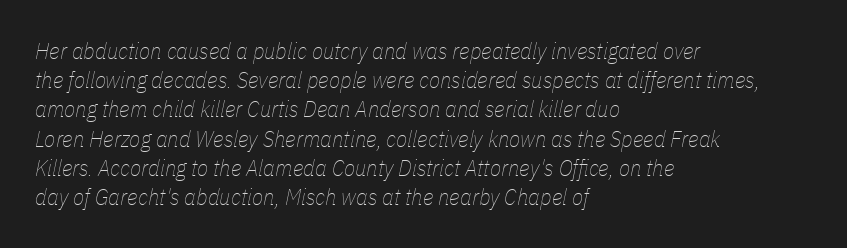
The image shows 23 px text type, italic (leaning right); set left-aligned, normal line spacing (1.27x), normal letter spacing, not underlined.
